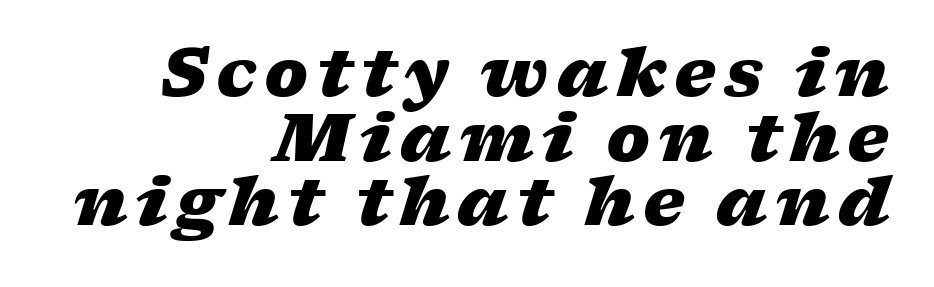
The image shows 66 px heavy, wide type, italic (leaning right); set right-aligned, tight line spacing (0.98x), not underlined; low stroke contrast and a medium x-height.
